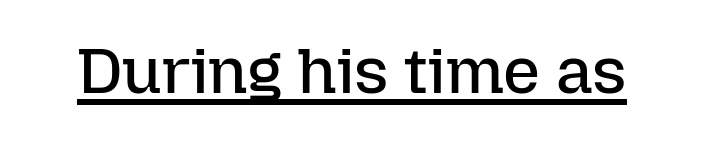
The image shows 65 px regular-weight type, upright; set normal letter spacing, underlined; low stroke contrast and a medium x-height.
